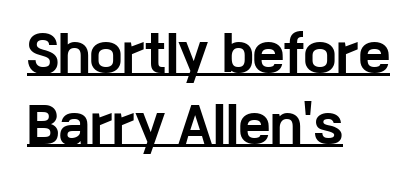
Rows of type keep a routine distance in the vertical direction. Its strokes are broad and dark, the hallmark of bold type. This sample carries an underscore along the baseline area. The glyphs in this specimen are sans serif.
